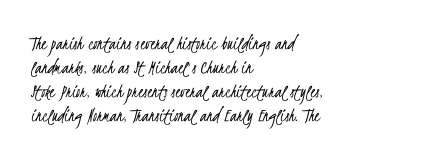
The image shows 20 px text type; set left-aligned, line spacing 1.2x, normal letter spacing, not underlined.
